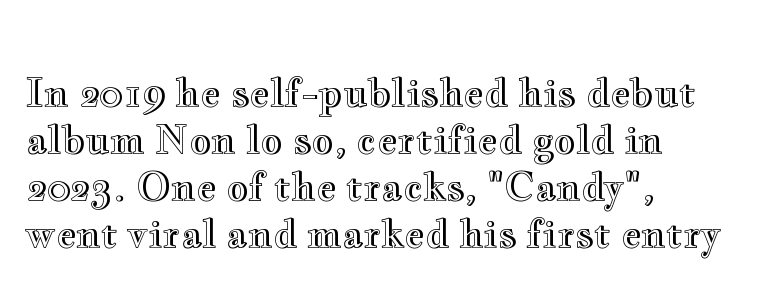
Each word holds together tightly as a unit, with standard inter-letter gaps. Descenders are the only things crossing below the line. Notice how the passage keeps a crisp vertical edge on the left only. When letters stand straight like this, we call the style roman or upright. Here the designer chose a conventional face with non-uniform glyph widths.
